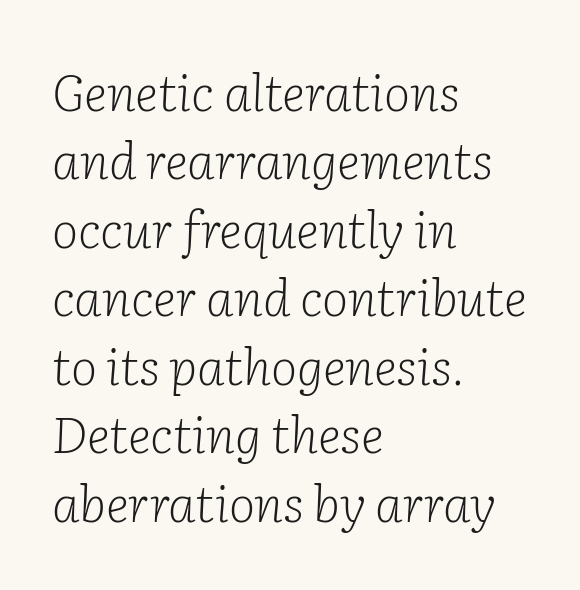
Q: Is the text bold? A: No.
Q: Is the text italic (slanted)? A: Yes, it leans right by about 2 degrees.
Q: Is the typeface a serif or a sans-serif typeface? A: Serif.
Q: Is the text underlined? A: No.
Q: How is the paragraph aligned? A: Left-aligned.
Q: Is the spacing between letters normal or unusually wide? A: Normal.
Q: Is the spacing between lines tight, normal or loose? A: Normal.
Q: Width (condensed, normal, or wide)? A: Normal.
Q: Stroke contrast? A: Low.
Q: x-height? A: Medium.
Q: Monospaced? A: No.
